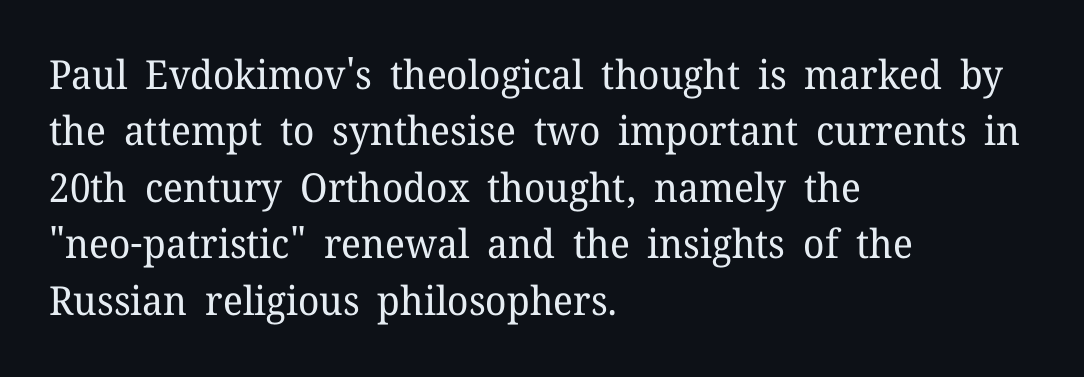
Vertical stems look standard width or narrower in stroke. The passage shown is typed in a proportional face where columns would drift. Italic: no, the glyphs are upright roman. Characters follow at the spacing the type designer built in. Leading: standard. This sample is left-justified, so line endings fall wherever the words run out.
